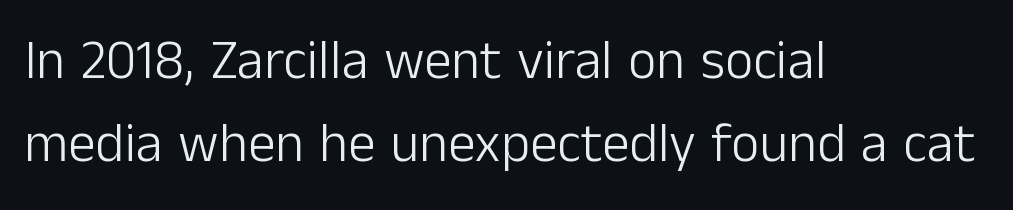
Q: Is the text bold? A: No.
Q: Is the text italic (slanted)? A: No, it is upright.
Q: Is the typeface a serif or a sans-serif typeface? A: Sans-serif.
Q: Is the text underlined? A: No.
Q: How is the paragraph aligned? A: Left-aligned.
Q: Is the spacing between letters normal or unusually wide? A: Normal.
Q: Is the spacing between lines tight, normal or loose? A: Normal.
Q: Width (condensed, normal, or wide)? A: Normal.
Q: Stroke contrast? A: Low.
Q: x-height? A: Medium.
Q: Monospaced? A: No.
